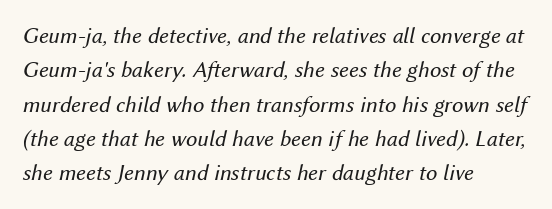
This sample keeps an unexceptional amount of space between lines. The passage shown is not bold in any degree. If you drew a ruler down the left edge, every line would touch it. Glance below the letters and you will spot only blank space.
